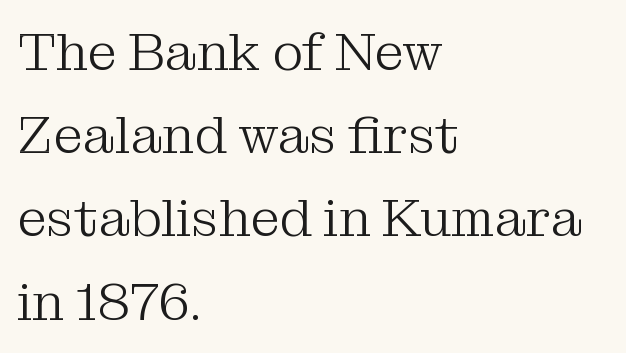
A normal amount of white space separates one row of letters from the next. How are the letters spaced? Ordinarily, with no added tracking. Descenders hang freely into open space. Unbolded letterforms with no extra heft.
